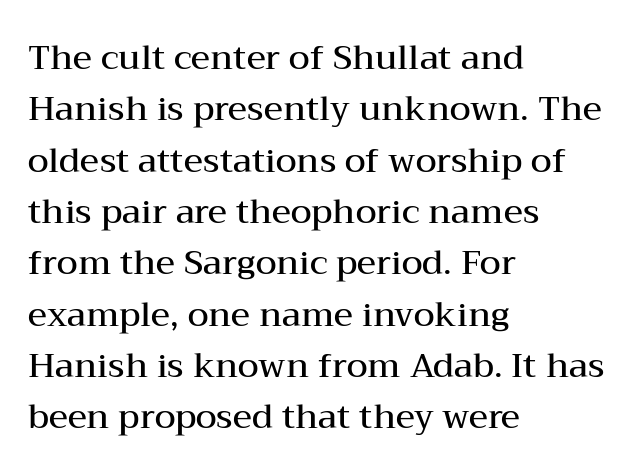
{"serif": "yes", "italic": "no", "bold": "semi", "weight": "semibold", "width": "wide", "stroke_contrast": "medium", "x_height": "medium", "monospaced": "no", "underline": "no", "align": "left", "line_spacing": "normal", "line_spacing_ratio": 1.51, "letter_spacing": "normal", "letter_spacing_em": 0.0, "glyph_px": 34}
